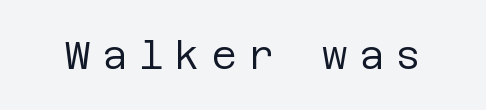
Q: Is the text bold? A: No.
Q: Is the text italic (slanted)? A: No, it is upright.
Q: Is the typeface a serif or a sans-serif typeface? A: Sans-serif.
Q: Is the text underlined? A: No.
Q: Is the spacing between letters normal or unusually wide? A: Unusually wide.
Q: Width (condensed, normal, or wide)? A: Normal.
Q: Stroke contrast? A: Low.
Q: x-height? A: Large.
